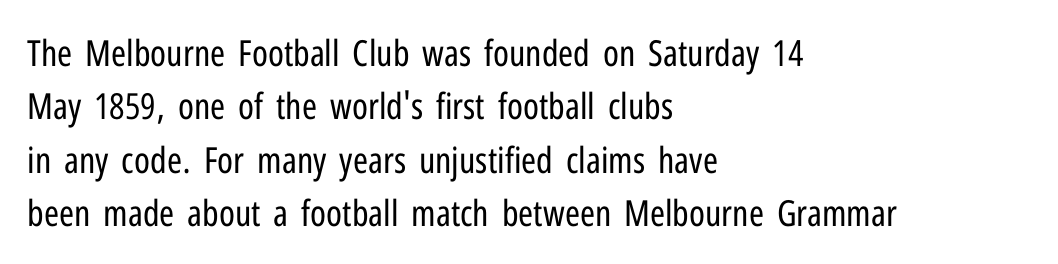
This rendering leaves character spacing at its baseline value. Baseline-to-baseline distance is the conventional proportion of letter height. It's the straight-up-and-down kind of type. The letters look calm and open, with moderate or lighter stems.
